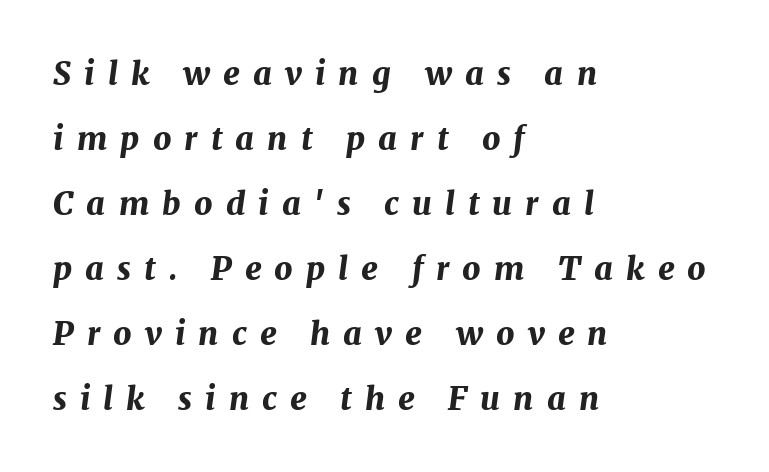
The image shows 32 px bold type, italic (leaning right); set left-aligned, loose line spacing (2.03x), unusually wide letter spacing (+0.41 em), not underlined; medium stroke contrast and a medium x-height.
